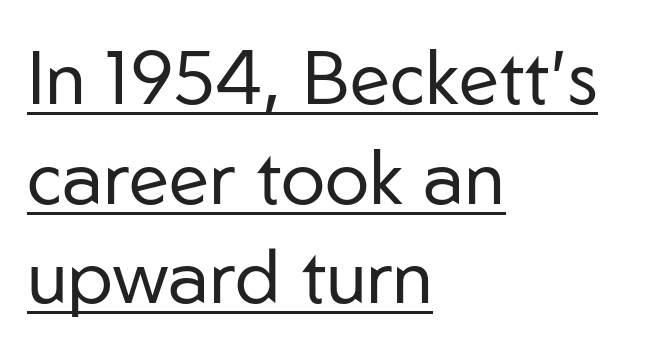
The face used here appears with an underline applied. This is sans-serif lettering, the kind often seen on screens and signage. The face used here is proportionally spaced, like ordinary book or web type. The setting favours the left margin, as ordinary paragraphs usually do.
